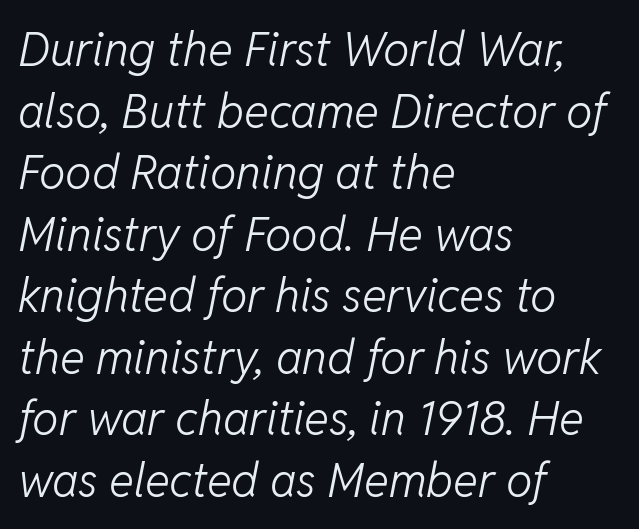
The image shows 47 px light type, italic (leaning right); set left-aligned, normal line spacing (1.31x), normal letter spacing, not underlined; low stroke contrast and a medium x-height.
